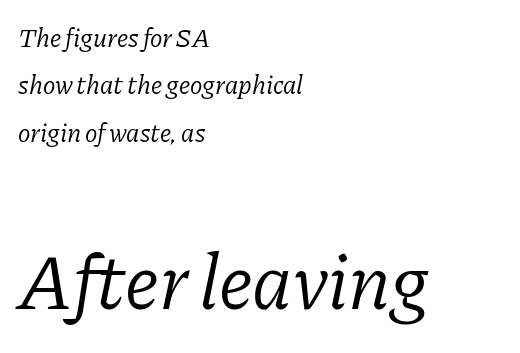
Q: Is the text bold? A: No.
Q: Is the text italic (slanted)? A: Yes, it leans right by about 11 degrees.
Q: Is the typeface a serif or a sans-serif typeface? A: Serif.
Q: Is the text underlined? A: No.
Q: How is the paragraph aligned? A: Left-aligned.
Q: Is the spacing between letters normal or unusually wide? A: Normal.
Q: Which block of text is set in a larger size, the first (top) or the second (bottom)? A: The second (bottom) one.
Q: Width (condensed, normal, or wide)? A: Normal.
Q: Stroke contrast? A: Low.
Q: x-height? A: Medium.
Q: Monospaced? A: No.
